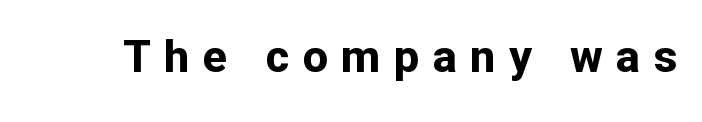
Q: Is the text bold? A: Yes.
Q: Is the text italic (slanted)? A: No, it is upright.
Q: Is the typeface a serif or a sans-serif typeface? A: Sans-serif.
Q: Is the text underlined? A: No.
Q: Is the spacing between letters normal or unusually wide? A: Unusually wide.
Q: Width (condensed, normal, or wide)? A: Normal.
Q: Stroke contrast? A: Low.
Q: x-height? A: Medium.
Q: Monospaced? A: No.
